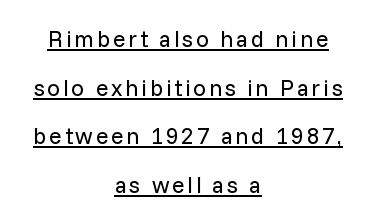
{"italic": "no", "bold": "no", "underline": "yes", "align": "center", "line_spacing": "loose", "line_spacing_ratio": 2.11, "glyph_px": 23}
